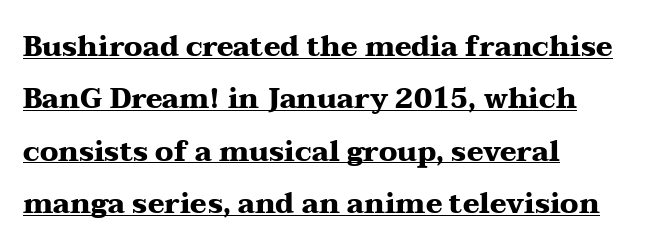
The image shows 28 px heavy, wide serif type, upright; set left-aligned, line spacing 1.87x, normal letter spacing, underlined; medium stroke contrast and a medium x-height.
